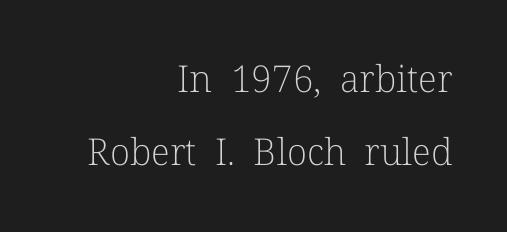
Q: Is the text bold? A: No.
Q: Is the text italic (slanted)? A: No, it is upright.
Q: Is the typeface a serif or a sans-serif typeface? A: Serif.
Q: Is the text underlined? A: No.
Q: How is the paragraph aligned? A: Right-aligned.
Q: Is the spacing between letters normal or unusually wide? A: Normal.
Q: Is the spacing between lines tight, normal or loose? A: Loose.
Q: Width (condensed, normal, or wide)? A: Normal.
Q: Stroke contrast? A: Low.
Q: x-height? A: Medium.
Q: Monospaced? A: No.
